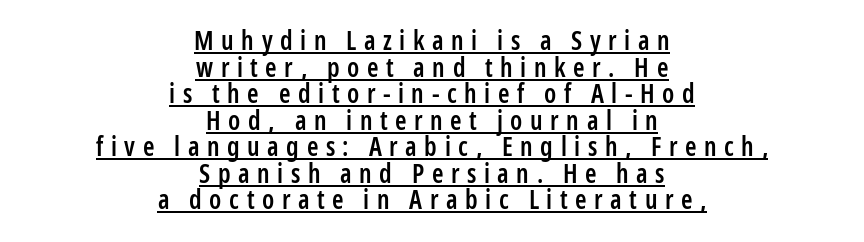
The image shows 26 px text type, upright; set centered, tight line spacing (1.02x), unusually wide letter spacing (+0.29 em), underlined.
